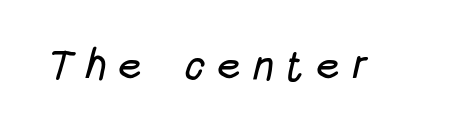
{"serif": "no", "width": "condensed", "stroke_contrast": "low", "x_height": "large", "monospaced": "no", "underline": "no", "letter_spacing": "wide", "letter_spacing_em": 0.25, "glyph_px": 43}
